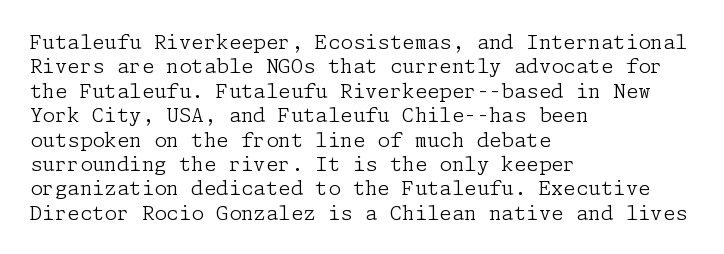
These lines keep a tight, regular rhythm from letter to letter. In CSS terms this would be text-align: left. Weight: in the light-to-regular range. This is roman type, the default non-slanted kind. Decoration check: the copy has no underline.
